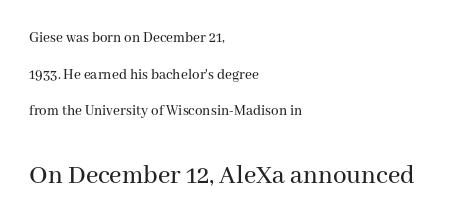
Q: Is the text italic (slanted)? A: No, it is upright.
Q: Is the text underlined? A: No.
Q: How is the paragraph aligned? A: Left-aligned.
Q: Is the spacing between letters normal or unusually wide? A: Normal.
Q: Is the spacing between lines tight, normal or loose? A: Loose.
Q: Which block of text is set in a larger size, the first (top) or the second (bottom)? A: The second (bottom) one.
